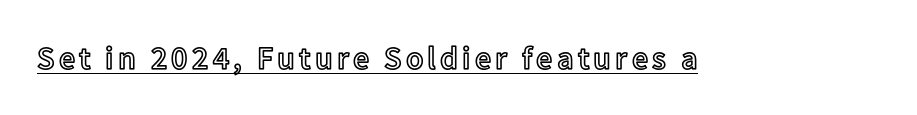
The image shows 32 px text type, upright; set underlined; a medium x-height.
